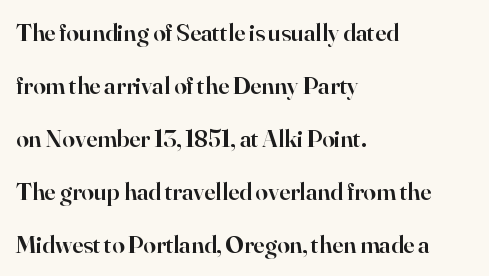
{"italic": "no", "bold": "semi", "underline": "no", "align": "left", "line_spacing": "loose", "line_spacing_ratio": 2.12, "letter_spacing": "normal", "letter_spacing_em": 0.0, "glyph_px": 25}
